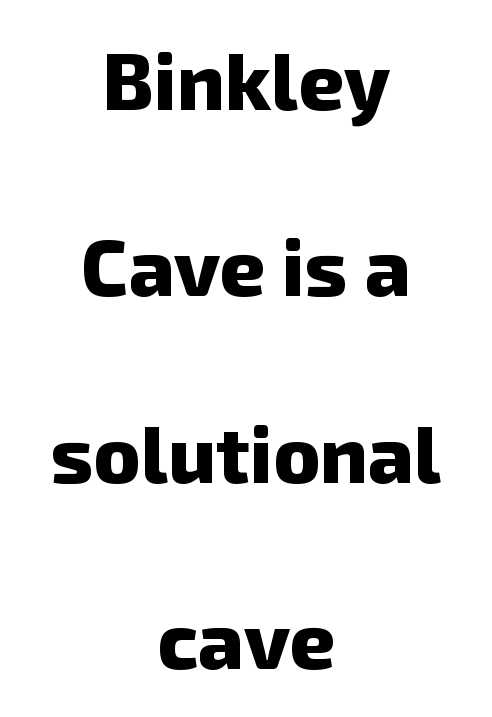
{"serif": "no", "bold": "yes", "weight": "heavy", "width": "normal", "stroke_contrast": "low", "x_height": "medium", "monospaced": "no", "underline": "no", "align": "center", "line_spacing": "loose", "line_spacing_ratio": 2.36, "letter_spacing": "normal", "letter_spacing_em": 0.0, "glyph_px": 79}
